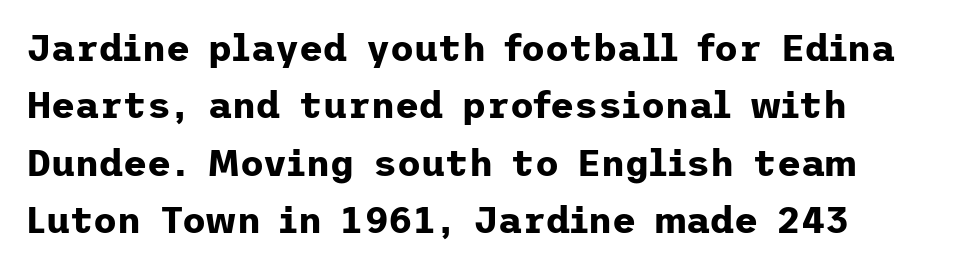
The image shows 37 px bold sans-serif type, upright; set normal line spacing (1.55x), normal letter spacing, not underlined; low stroke contrast and a medium x-height.
